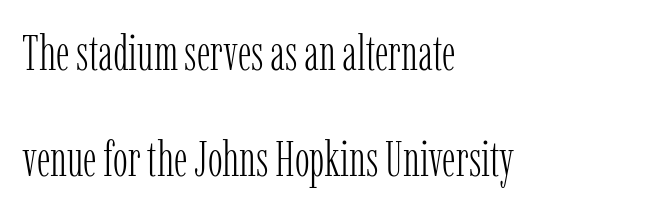
The image shows 50 px light, condensed serif type, upright; set left-aligned, loose line spacing (2.12x), normal letter spacing, not underlined; low stroke contrast and a medium x-height.
